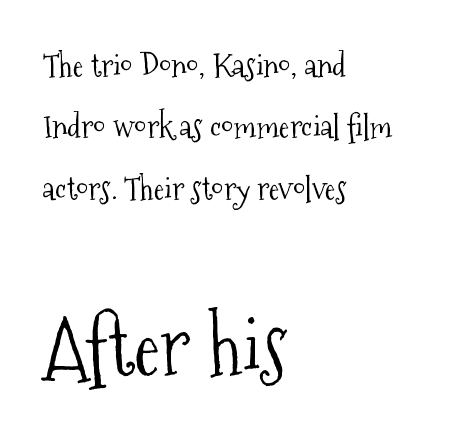
Q: Is the text bold? A: No.
Q: Is the text italic (slanted)? A: No, it is upright.
Q: Is the typeface a serif or a sans-serif typeface? A: Serif.
Q: Is the text underlined? A: No.
Q: How is the paragraph aligned? A: Left-aligned.
Q: Is the spacing between letters normal or unusually wide? A: Normal.
Q: Is the spacing between lines tight, normal or loose? A: Loose.
Q: Which block of text is set in a larger size, the first (top) or the second (bottom)? A: The second (bottom) one.
Q: Width (condensed, normal, or wide)? A: Condensed.
Q: Stroke contrast? A: Medium.
Q: x-height? A: Medium.
Q: Monospaced? A: No.
